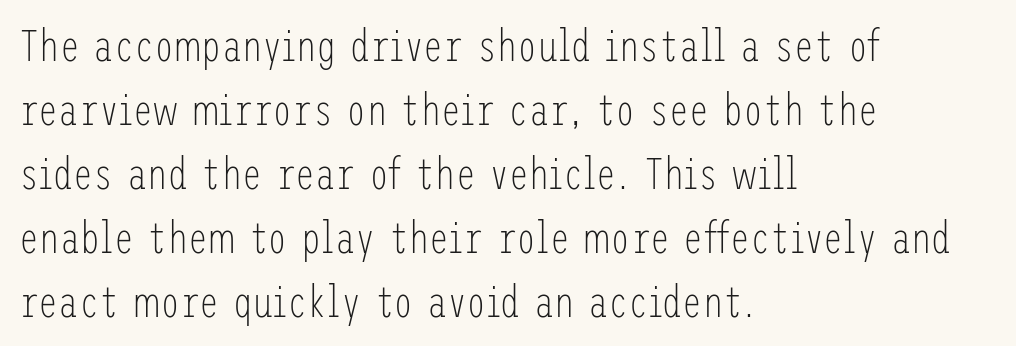
Q: Is the text bold? A: No.
Q: Is the text italic (slanted)? A: No, it is upright.
Q: Is the typeface a serif or a sans-serif typeface? A: Sans-serif.
Q: Is the text underlined? A: No.
Q: How is the paragraph aligned? A: Left-aligned.
Q: Is the spacing between letters normal or unusually wide? A: Normal.
Q: Is the spacing between lines tight, normal or loose? A: Normal.
Q: Width (condensed, normal, or wide)? A: Condensed.
Q: Stroke contrast? A: Low.
Q: x-height? A: Medium.
